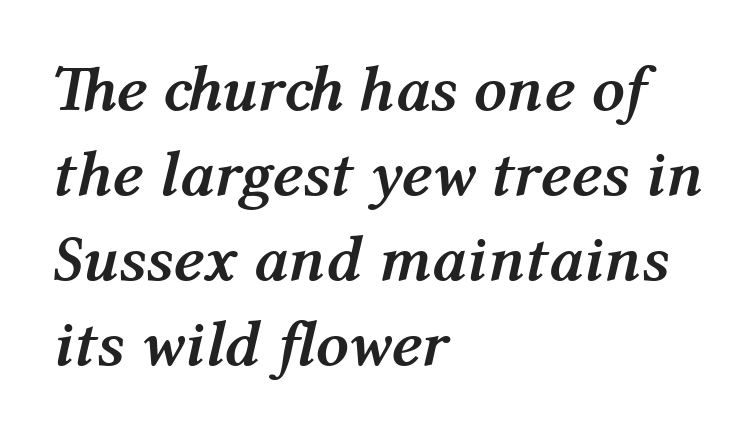
Q: Is the text bold? A: Yes.
Q: Is the text italic (slanted)? A: Yes, it leans right by about 12 degrees.
Q: Is the text underlined? A: No.
Q: How is the paragraph aligned? A: Left-aligned.
Q: Is the spacing between letters normal or unusually wide? A: Normal.
Q: Is the spacing between lines tight, normal or loose? A: Normal.
Q: Width (condensed, normal, or wide)? A: Normal.
Q: Stroke contrast? A: Medium.
Q: x-height? A: Medium.
Q: Monospaced? A: No.
